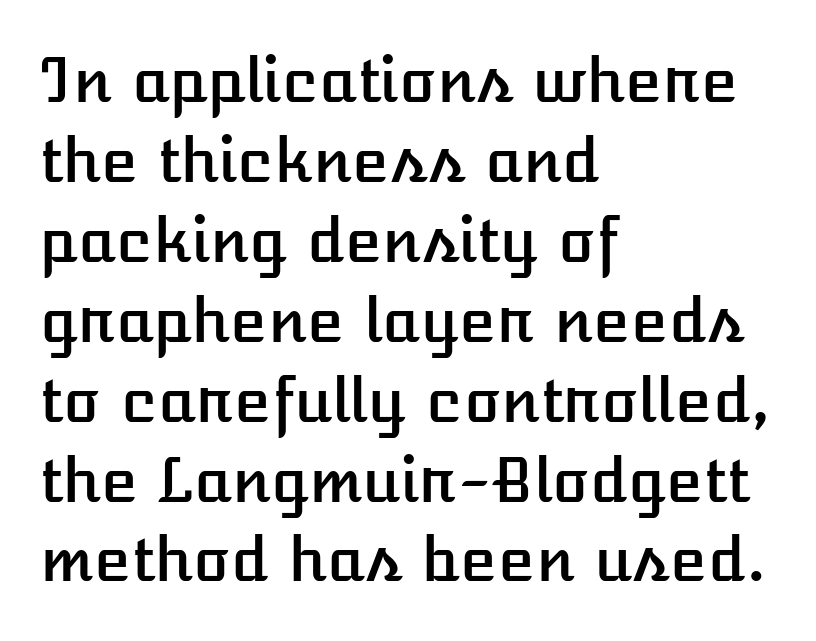
{"italic": "no", "width": "normal", "stroke_contrast": "low", "x_height": "medium", "monospaced": "no", "underline": "no", "align": "left", "line_spacing": "normal", "line_spacing_ratio": 1.31, "letter_spacing": "normal", "letter_spacing_em": 0.0, "glyph_px": 61}
